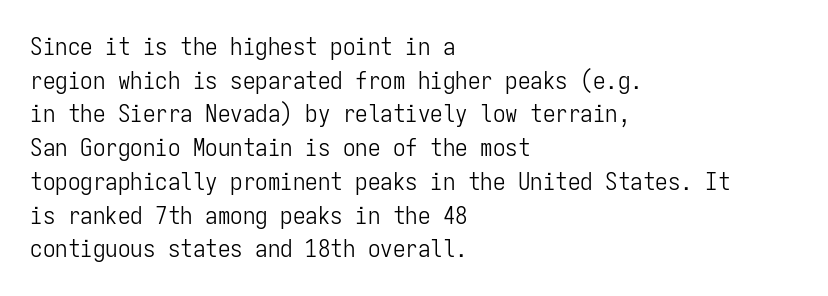
Honestly, there is no underline to notice here at all. When letters stand straight like this, we call the style roman or upright. The passage shown stacks its lines at a standard gap. Horizontal alignment here is leftward, the default for most running prose. Ink coverage per letter is moderate at most.
